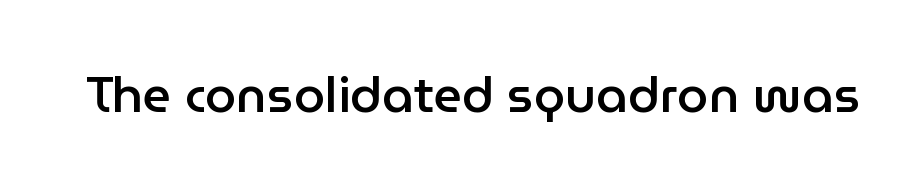
The image shows 50 px semibold sans-serif type, upright; set normal letter spacing, not underlined; low stroke contrast and a medium x-height.
